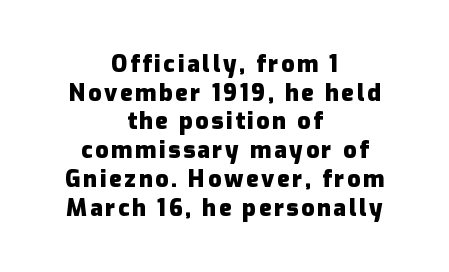
As a designer I'd log this as weight 700, bold. When letters stand straight like this, we call the style roman or upright. A bare baseline throughout the passage. Short and long lines alike share a common midpoint. These lines sit exactly where default settings would place them.
